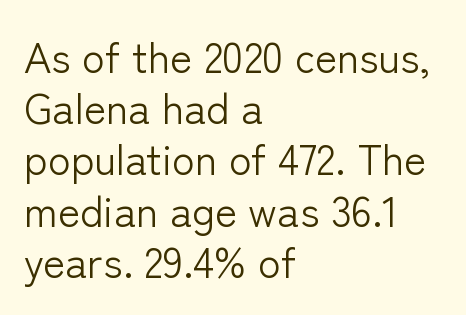
{"serif": "no", "italic": "no", "bold": "no", "weight": "light", "width": "normal", "stroke_contrast": "low", "x_height": "medium", "monospaced": "no", "underline": "no", "align": "left", "line_spacing_ratio": 1.22, "letter_spacing": "normal", "letter_spacing_em": 0.0, "glyph_px": 42}
